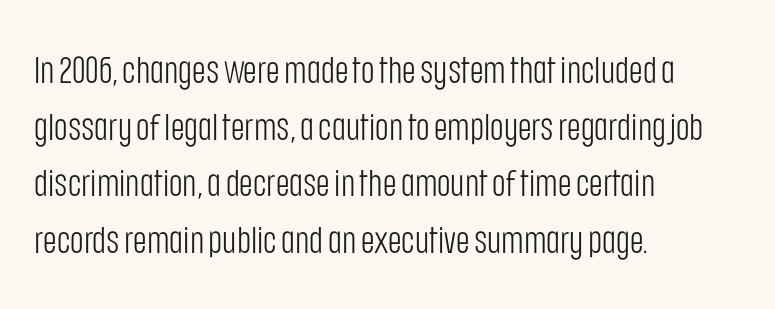
The image shows 37 px light, condensed sans-serif type, upright; set left-aligned, normal line spacing (1.53x), normal letter spacing, not underlined; low stroke contrast and a large x-height.
